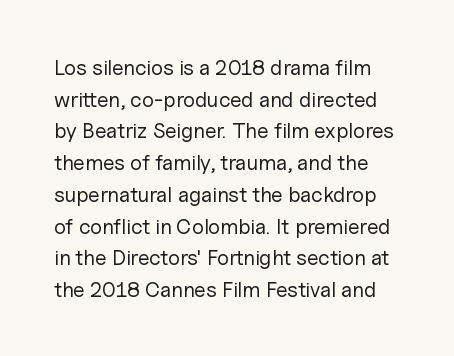
The image shows 21 px text type, upright; set normal line spacing (1.51x), normal letter spacing, not underlined.
